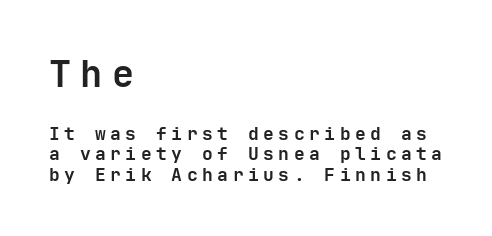
Visually the block forms a straight wall on the left and a jagged coastline on the right. Is there much room between lines? No — they nearly touch. Every character here occupies the same horizontal width, giving the sample a typewriter-like rhythm. Notice how the stems are strictly vertical — no italics here. Caption: bold face, heavy strokes.
